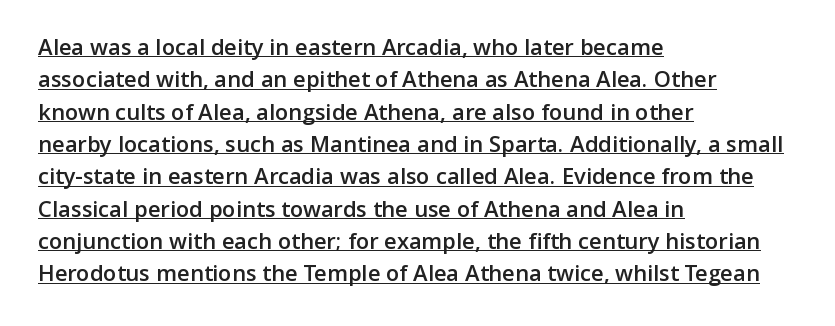
The image shows 22 px text type, upright; set left-aligned, normal line spacing (1.47x), normal letter spacing, underlined.
